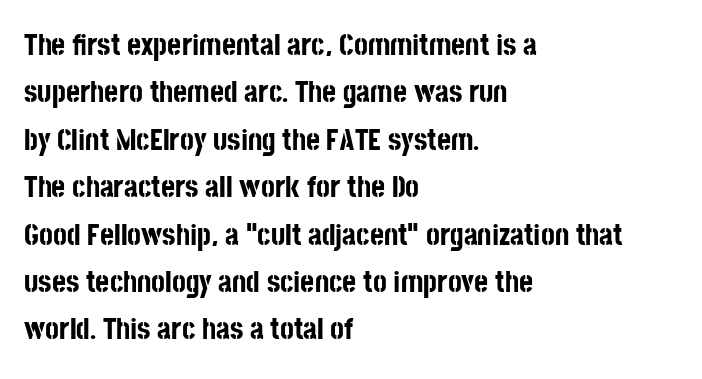
The image shows 30 px bold, condensed sans-serif type, upright; set left-aligned, normal line spacing (1.58x), normal letter spacing, not underlined; low stroke contrast and a large x-height.
